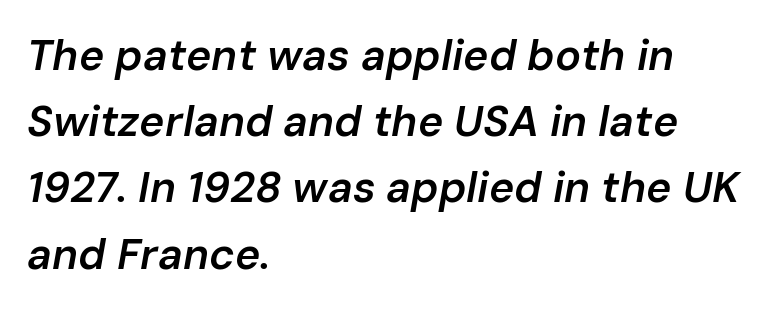
The image shows 43 px semibold type, italic (leaning right); set left-aligned, normal line spacing (1.54x), normal letter spacing, not underlined; low stroke contrast and a medium x-height.
